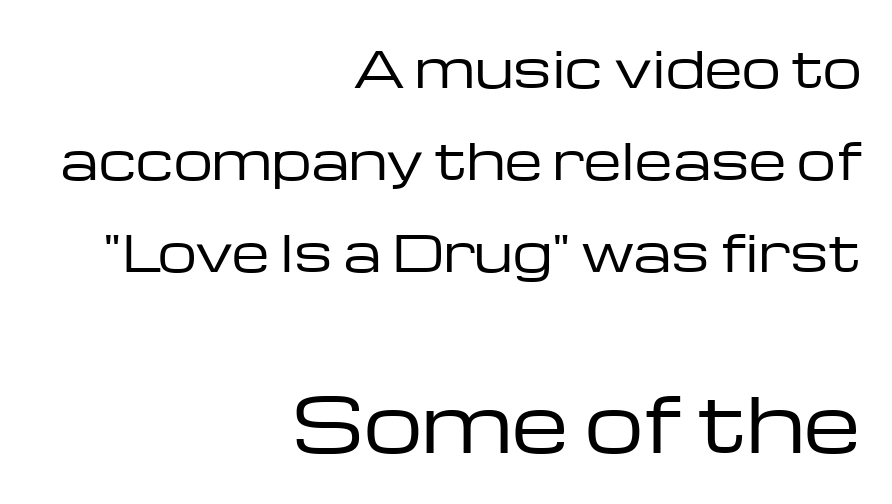
{"serif": "no", "italic": "no", "bold": "no", "weight": "regular", "width": "wide", "stroke_contrast": "low", "x_height": "medium", "monospaced": "no", "underline": "no", "align": "right", "line_spacing_ratio": 1.88, "letter_spacing": "normal", "letter_spacing_em": 0.0, "larger_block": "second", "size_ratio": 1.51, "glyph_px": 74}
